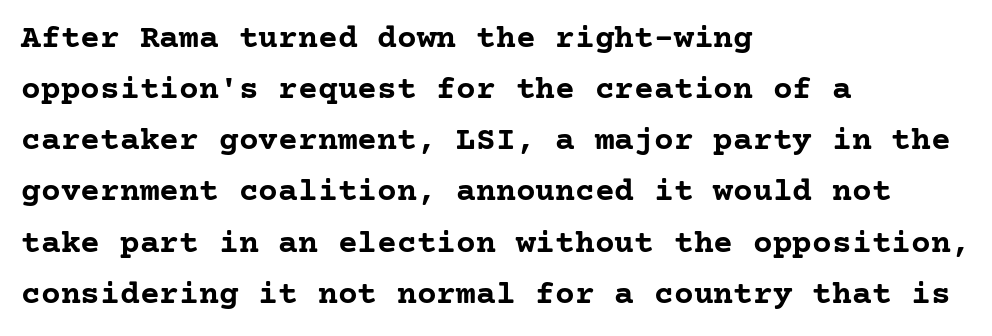
The image shows 33 px semibold serif type, upright; set left-aligned, normal line spacing (1.55x), normal letter spacing, not underlined; low stroke contrast and a medium x-height.
